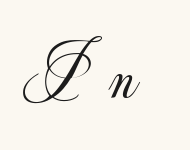
The image shows 74 px light sans-serif type; set unusually wide letter spacing (+0.32 em), not underlined; low stroke contrast and a small x-height.
